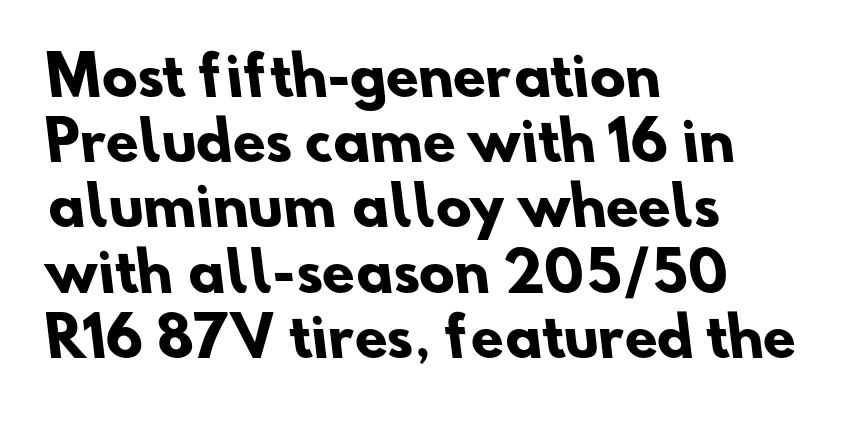
The image shows 53 px heavy sans-serif type; set left-aligned, line spacing 1.23x, normal letter spacing, not underlined; low stroke contrast and a small x-height.
